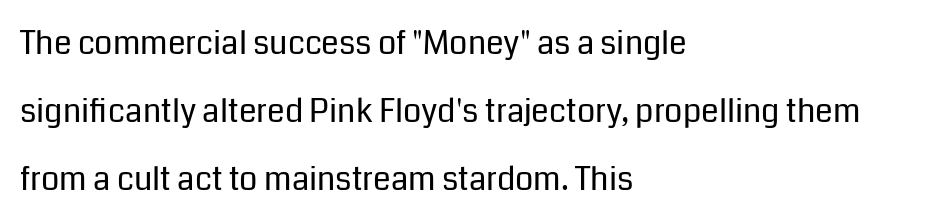
Q: Is the text bold? A: No.
Q: Is the text italic (slanted)? A: No, it is upright.
Q: Is the typeface a serif or a sans-serif typeface? A: Sans-serif.
Q: Is the text underlined? A: No.
Q: How is the paragraph aligned? A: Left-aligned.
Q: Is the spacing between letters normal or unusually wide? A: Normal.
Q: Is the spacing between lines tight, normal or loose? A: Loose.
Q: Width (condensed, normal, or wide)? A: Normal.
Q: Stroke contrast? A: Low.
Q: x-height? A: Medium.
Q: Monospaced? A: No.
